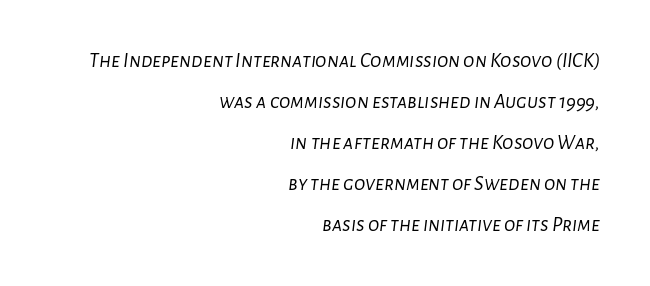
{"italic": "yes", "lean": "right", "slant_degrees": 7, "bold": "no", "underline": "no", "align": "right", "line_spacing": "loose", "line_spacing_ratio": 1.95, "letter_spacing": "normal", "letter_spacing_em": 0.0, "glyph_px": 21}
